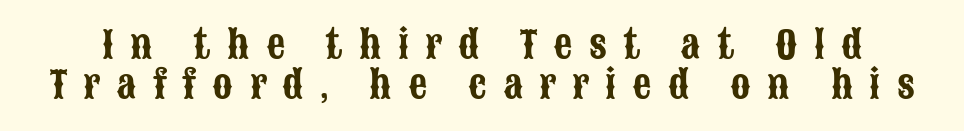
{"serif": "no", "italic": "no", "width": "condensed", "stroke_contrast": "low", "x_height": "large", "monospaced": "no", "underline": "no", "line_spacing": "tight", "line_spacing_ratio": 1.08, "letter_spacing": "wide", "letter_spacing_em": 0.44, "glyph_px": 37}
